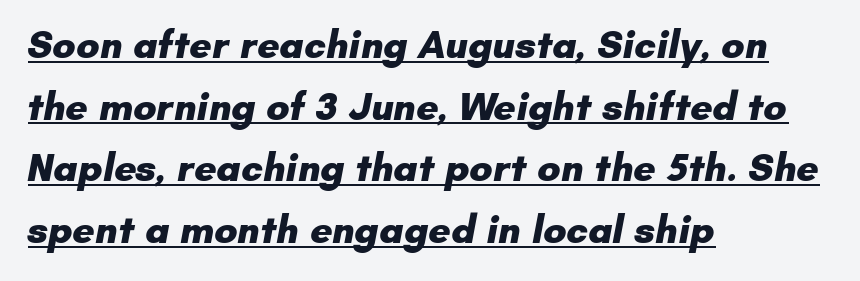
{"serif": "no", "bold": "yes", "weight": "heavy", "width": "normal", "stroke_contrast": "low", "x_height": "small", "monospaced": "no", "underline": "yes", "align": "left", "line_spacing": "normal", "line_spacing_ratio": 1.58, "letter_spacing": "normal", "letter_spacing_em": 0.0, "glyph_px": 39}
